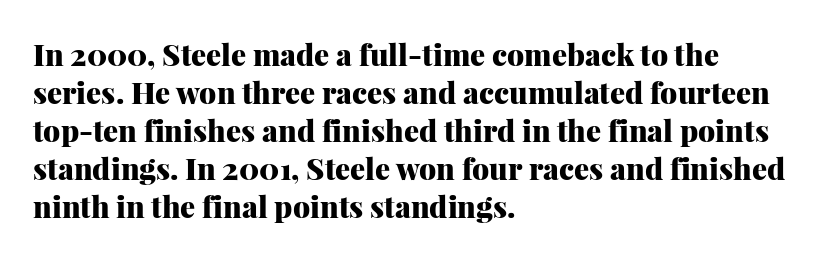
Q: Is the text bold? A: Yes.
Q: Is the text italic (slanted)? A: No, it is upright.
Q: Is the typeface a serif or a sans-serif typeface? A: Serif.
Q: Is the text underlined? A: No.
Q: How is the paragraph aligned? A: Left-aligned.
Q: Is the spacing between letters normal or unusually wide? A: Normal.
Q: Is the spacing between lines tight, normal or loose? A: Normal.
Q: Width (condensed, normal, or wide)? A: Normal.
Q: Stroke contrast? A: Medium.
Q: x-height? A: Medium.
Q: Monospaced? A: No.
